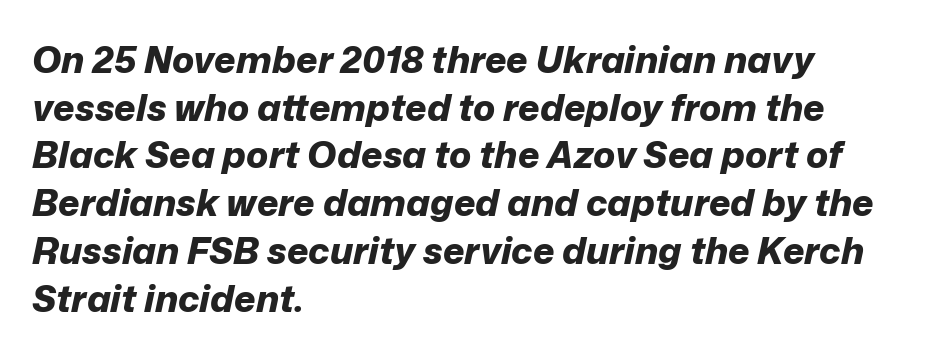
{"italic": "yes", "lean": "right", "slant_degrees": 12, "bold": "yes", "weight": "bold", "width": "normal", "stroke_contrast": "low", "x_height": "medium", "monospaced": "no", "underline": "no", "align": "left", "line_spacing": "normal", "line_spacing_ratio": 1.29, "letter_spacing": "normal", "letter_spacing_em": 0.0, "glyph_px": 37}
